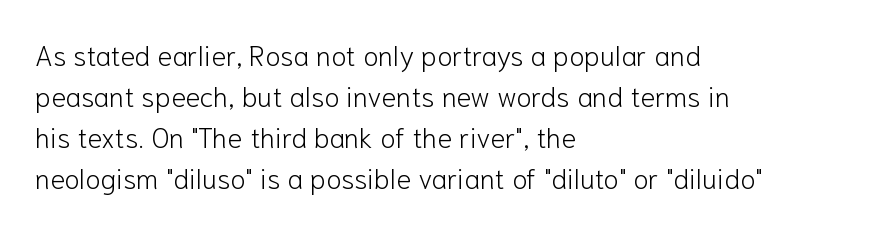
No extra ink here — the face is not bold. Spacing verdict: proportional, widths tailored to each character. The type is set solid horizontally, with unmodified tracking. The passage shown is typeset with a sans-serif family.
